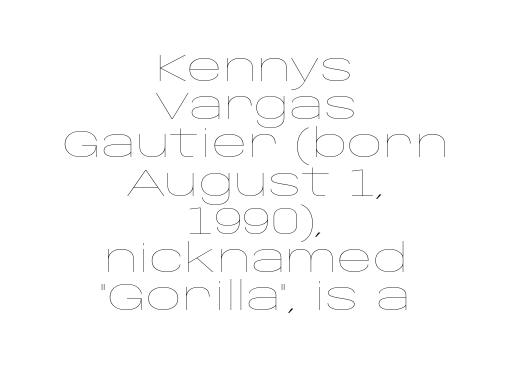
The image shows 39 px thin, wide type, upright; set centered, tight line spacing (0.98x), normal letter spacing, not underlined; low stroke contrast and a large x-height.
